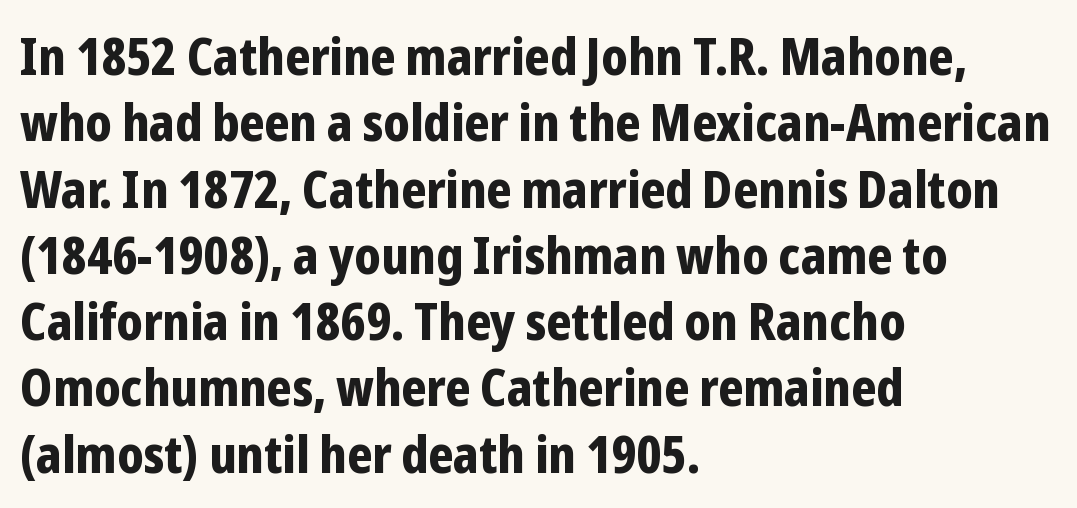
In terms of letterform style, serifs are entirely absent. When letters stand straight like this, we call the style roman or upright. Do the characters align in a grid? No, the font is proportional. Underlining? Definitely not there. Does extra space separate the letters? No, they use regular spacing. This sample is left-justified, so line endings fall wherever the words run out.
